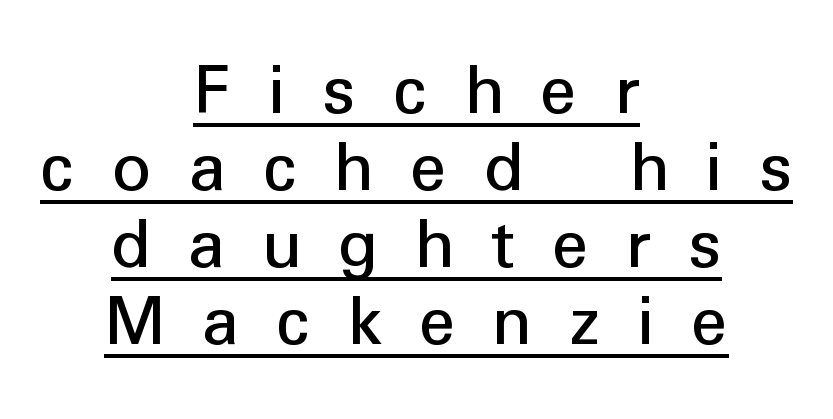
{"serif": "no", "italic": "no", "bold": "no", "weight": "regular", "width": "normal", "stroke_contrast": "low", "x_height": "medium", "monospaced": "no", "underline": "yes", "align": "center", "line_spacing": "tight", "line_spacing_ratio": 1.0, "letter_spacing": "wide", "letter_spacing_em": 0.48, "glyph_px": 77}
